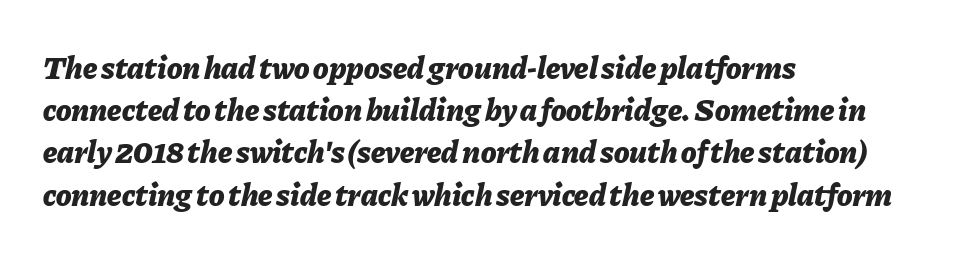
Q: Is the text bold? A: Yes.
Q: Is the text italic (slanted)? A: Yes, it leans right by about 11 degrees.
Q: Is the text underlined? A: No.
Q: How is the paragraph aligned? A: Left-aligned.
Q: Is the spacing between letters normal or unusually wide? A: Normal.
Q: Is the spacing between lines tight, normal or loose? A: Normal.
Q: Width (condensed, normal, or wide)? A: Normal.
Q: Stroke contrast? A: Low.
Q: x-height? A: Medium.
Q: Monospaced? A: No.
